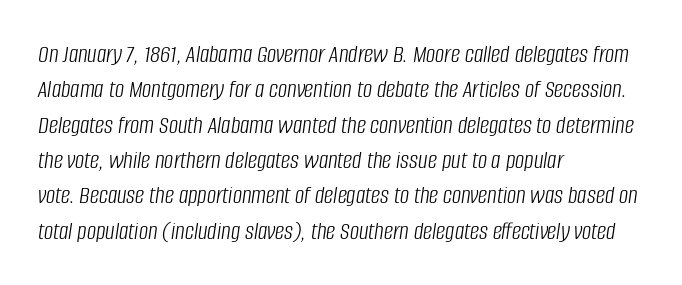
The image shows 26 px text type, italic (leaning right); set left-aligned, normal line spacing (1.36x), normal letter spacing, not underlined.
